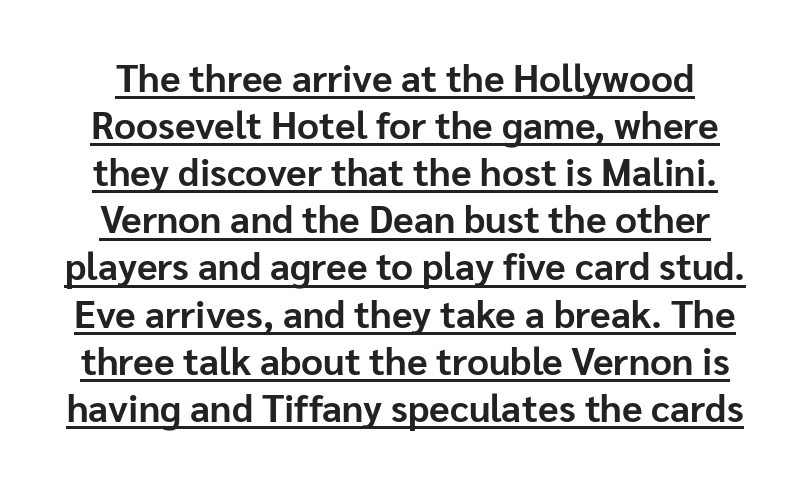
The image shows 38 px bold sans-serif type, upright; set line spacing 1.24x, normal letter spacing, underlined; low stroke contrast and a medium x-height.
